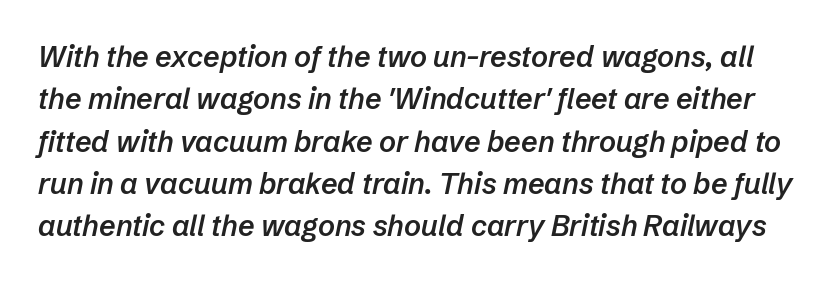
The image shows 29 px semibold type, italic (leaning right); set normal line spacing (1.46x), normal letter spacing, not underlined; low stroke contrast and a medium x-height.
